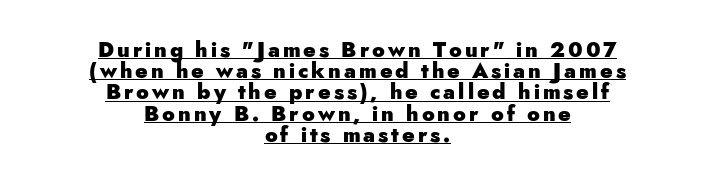
Q: Is the text bold? A: Yes.
Q: Is the text italic (slanted)? A: No, it is upright.
Q: Is the text underlined? A: Yes.
Q: How is the paragraph aligned? A: Centered.
Q: Is the spacing between lines tight, normal or loose? A: Tight.
